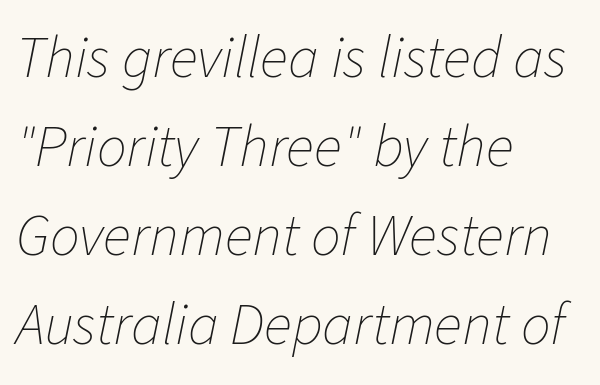
{"italic": "yes", "lean": "right", "slant_degrees": 11, "bold": "no", "weight": "thin", "width": "normal", "stroke_contrast": "low", "x_height": "medium", "monospaced": "no", "underline": "no", "align": "left", "line_spacing": "normal", "line_spacing_ratio": 1.51, "letter_spacing": "normal", "letter_spacing_em": 0.0, "glyph_px": 59}
